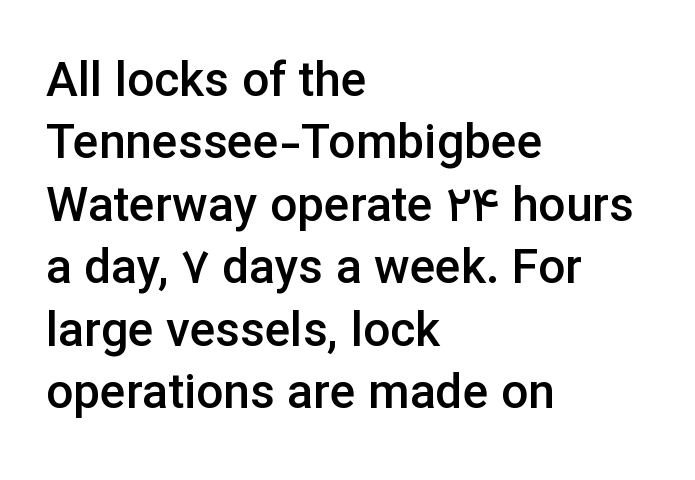
The image shows 48 px semibold sans-serif type, upright; set left-aligned, normal line spacing (1.3x), normal letter spacing, not underlined; low stroke contrast and a medium x-height.
